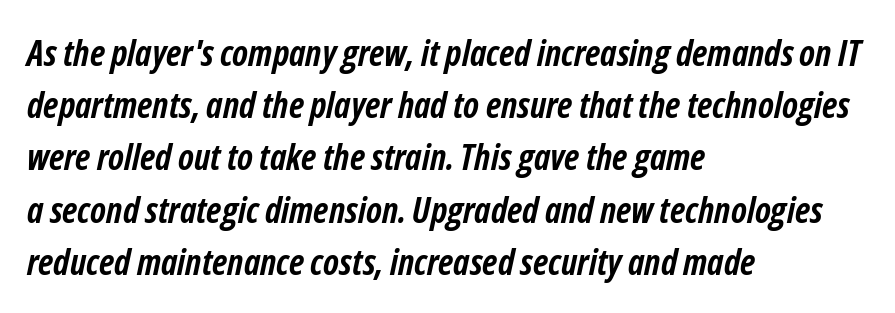
The image shows 36 px semibold, condensed type, italic (leaning right); set left-aligned, normal line spacing (1.45x), normal letter spacing, not underlined; low stroke contrast and a medium x-height.
